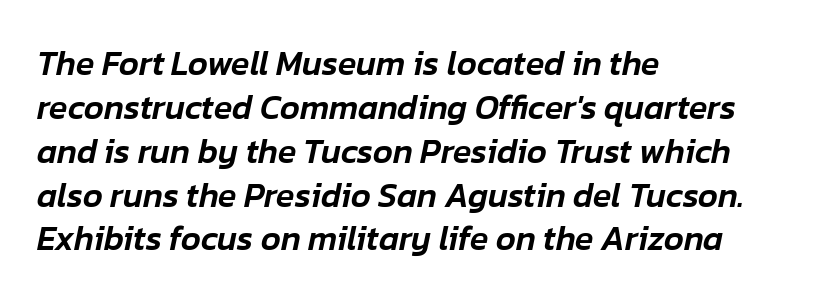
Q: Is the text italic (slanted)? A: Yes, it leans right by about 12 degrees.
Q: Is the text underlined? A: No.
Q: How is the paragraph aligned? A: Left-aligned.
Q: Is the spacing between letters normal or unusually wide? A: Normal.
Q: Is the spacing between lines tight, normal or loose? A: Normal.
Q: Width (condensed, normal, or wide)? A: Normal.
Q: Stroke contrast? A: Low.
Q: x-height? A: Medium.
Q: Monospaced? A: No.
